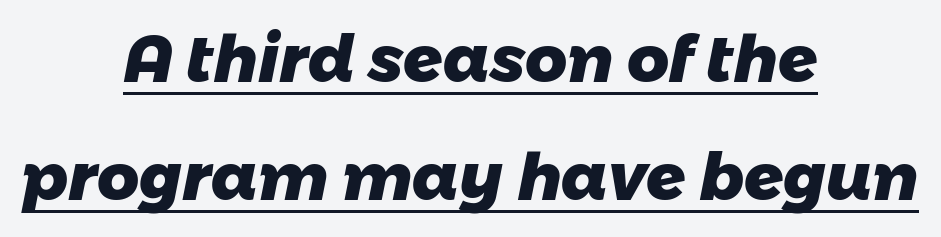
{"serif": "no", "bold": "yes", "weight": "heavy", "width": "normal", "stroke_contrast": "low", "x_height": "medium", "monospaced": "no", "underline": "yes", "align": "center", "line_spacing_ratio": 1.82, "letter_spacing": "normal", "letter_spacing_em": 0.0, "glyph_px": 65}
